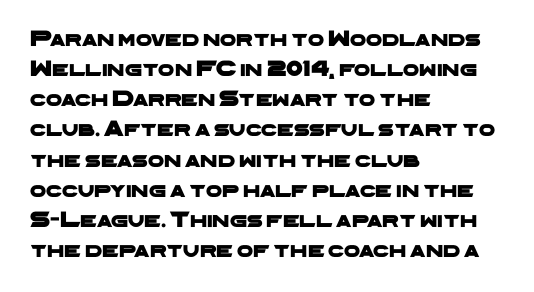
Interline gaps are of average width in this sample. Underlining? Definitely not there. Short note: letters normally spaced. Where is the straight margin? On the left.
